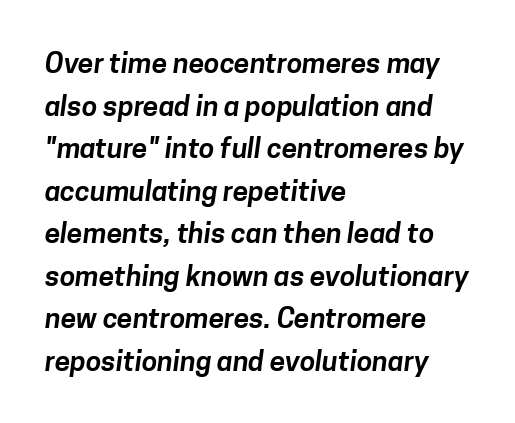
Casual observation: everything's shoved over to the left. Is the letter spacing exaggerated? No — it looks like the ordinary default. Looks like regular typesetting: each glyph gets only the width it needs. Rows of type keep a routine distance in the vertical direction. The glyphs in this specimen are sans serif.
